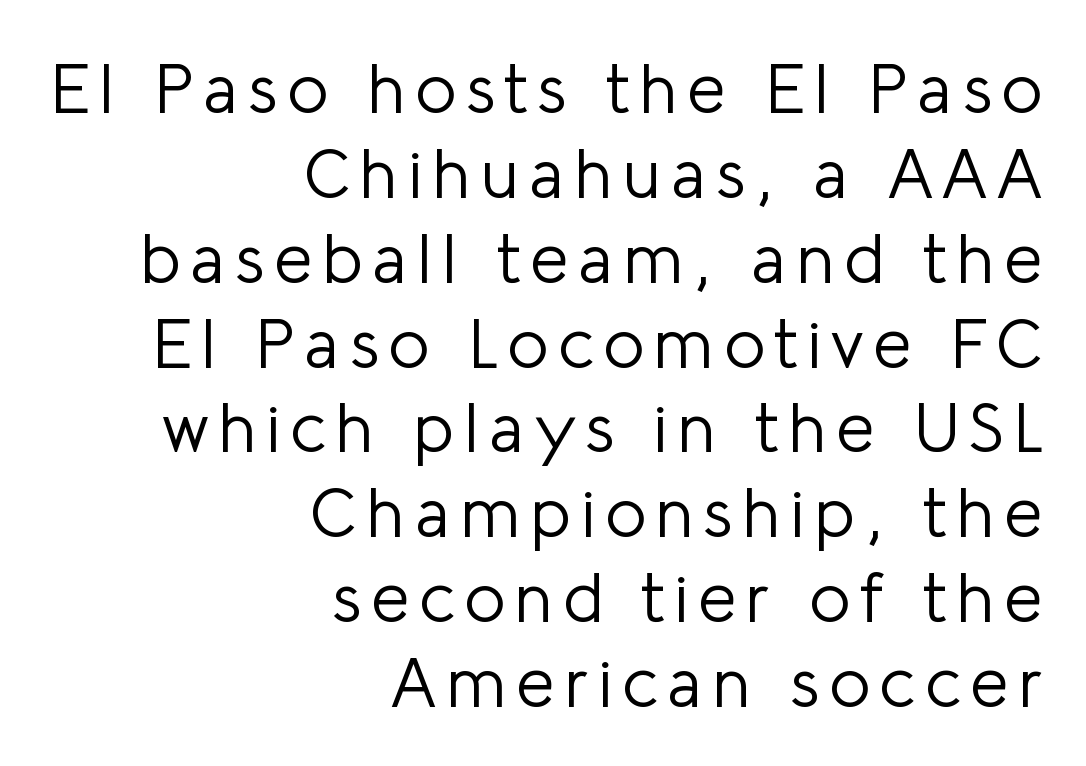
Q: Is the text bold? A: No.
Q: Is the text italic (slanted)? A: No, it is upright.
Q: Is the typeface a serif or a sans-serif typeface? A: Sans-serif.
Q: Is the text underlined? A: No.
Q: How is the paragraph aligned? A: Right-aligned.
Q: Width (condensed, normal, or wide)? A: Normal.
Q: Stroke contrast? A: Low.
Q: x-height? A: Medium.
Q: Monospaced? A: No.
